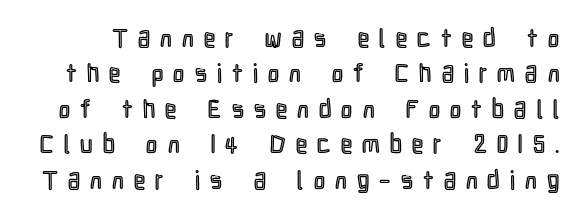
{"italic": "no", "underline": "no", "line_spacing": "normal", "line_spacing_ratio": 1.42, "letter_spacing": "wide", "letter_spacing_em": 0.41, "glyph_px": 25}
